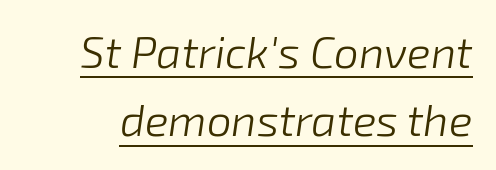
Q: Is the text bold? A: No.
Q: Is the text italic (slanted)? A: Yes, it leans right by about 8 degrees.
Q: Is the text underlined? A: Yes.
Q: Is the spacing between letters normal or unusually wide? A: Normal.
Q: Is the spacing between lines tight, normal or loose? A: Normal.
Q: Width (condensed, normal, or wide)? A: Normal.
Q: Stroke contrast? A: Low.
Q: x-height? A: Medium.
Q: Monospaced? A: No.
